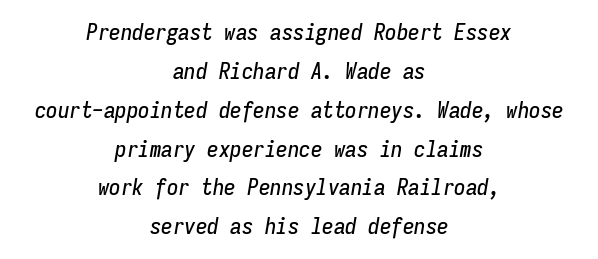
Evenly set lines give the paragraph a standard silhouette. If you drew a line through each stem, it would be angled. Tracking value appears to be zero — textbook default spacing. Beneath every word, the page is bare. Caption: multi-line text, centered on the measure.
